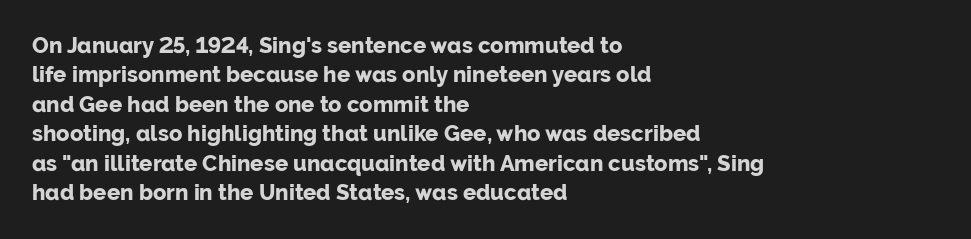
{"italic": "no", "bold": "yes", "underline": "no", "align": "left", "line_spacing": "normal", "line_spacing_ratio": 1.34, "letter_spacing": "normal", "letter_spacing_em": 0.0, "glyph_px": 22}
